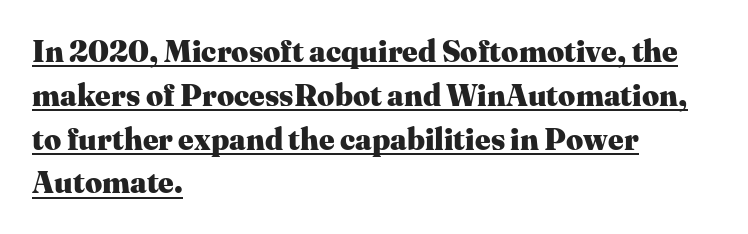
The image shows 30 px heavy serif type, upright; set left-aligned, normal line spacing (1.46x), normal letter spacing, underlined; medium stroke contrast and a medium x-height.
